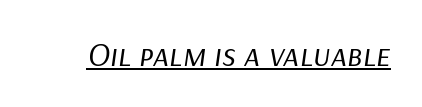
{"italic": "yes", "lean": "right", "slant_degrees": 9, "bold": "no", "weight": "regular", "width": "normal", "stroke_contrast": "low", "x_height": "medium", "monospaced": "no", "underline": "yes", "letter_spacing": "normal", "letter_spacing_em": 0.0, "glyph_px": 34}
